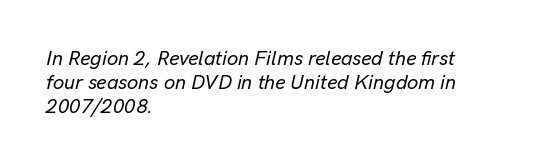
Q: Is the text italic (slanted)? A: Yes, it leans right by about 13 degrees.
Q: Is the text underlined? A: No.
Q: How is the paragraph aligned? A: Left-aligned.
Q: Is the spacing between letters normal or unusually wide? A: Normal.
